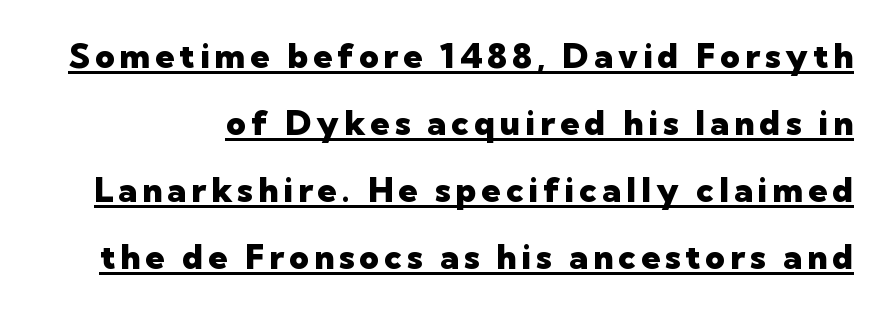
Q: Is the text bold? A: Yes.
Q: Is the text italic (slanted)? A: No, it is upright.
Q: Is the typeface a serif or a sans-serif typeface? A: Sans-serif.
Q: Is the text underlined? A: Yes.
Q: Is the spacing between lines tight, normal or loose? A: Loose.
Q: Width (condensed, normal, or wide)? A: Normal.
Q: Stroke contrast? A: Low.
Q: x-height? A: Medium.
Q: Monospaced? A: No.
